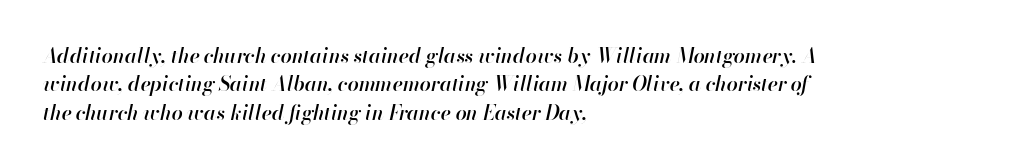
The image shows 20 px text type, italic (leaning right); set left-aligned, normal line spacing (1.42x), normal letter spacing, not underlined.
